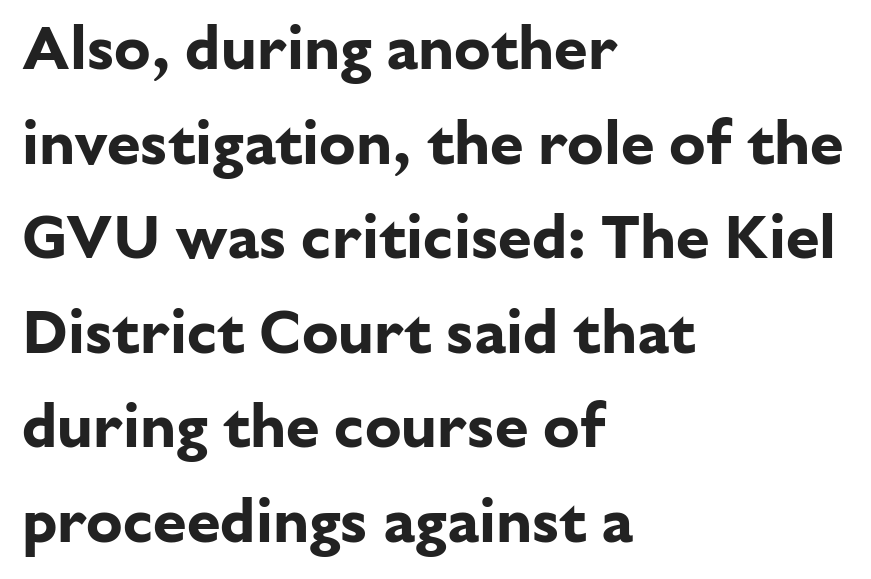
The letterforms sit shoulder to shoulder at normal distance. Does the weight exceed regular? Yes, all the way to bold. Note: no serifs on the glyphs. Horizontally, the lines are justified to the leading edge only. The gap between lines stays unmarked.
